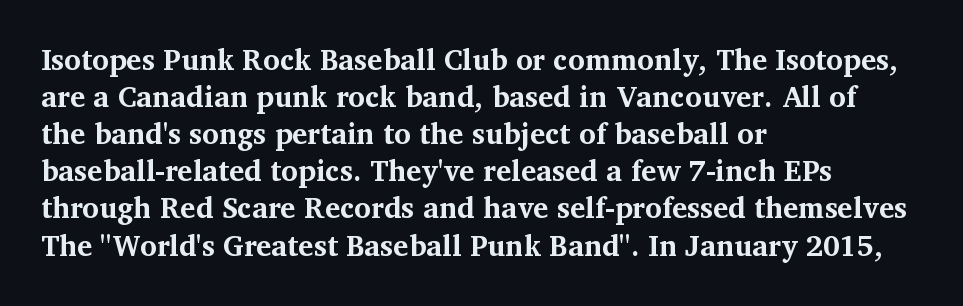
{"serif": "yes", "italic": "no", "bold": "yes", "weight": "bold", "width": "normal", "stroke_contrast": "medium", "x_height": "medium", "monospaced": "no", "underline": "no", "align": "left", "line_spacing": "normal", "line_spacing_ratio": 1.28, "letter_spacing": "normal", "letter_spacing_em": 0.0, "glyph_px": 29}
